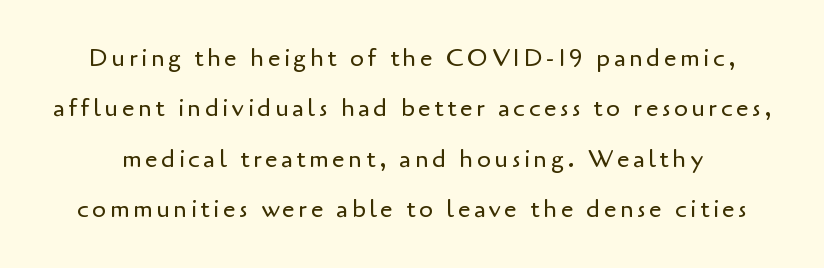
Leading: increased. The specimen omits any rule beneath the text block's lines. Nope, not italic — everything's standing straight. Weight class: somewhere from thin through regular.
